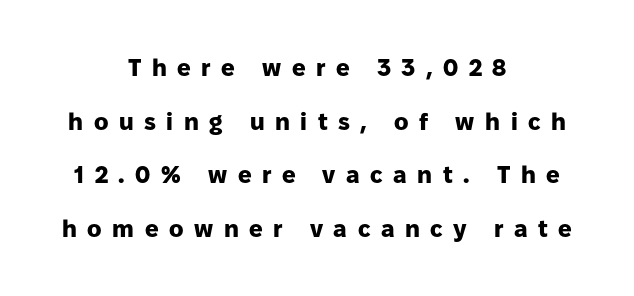
The face used here has the dense, thick strokes of a bold. The passage is arranged like a title page — every line centered. The face used here is rendered with a markedly widened letterfit. The letters stand upright; this is a roman face.
